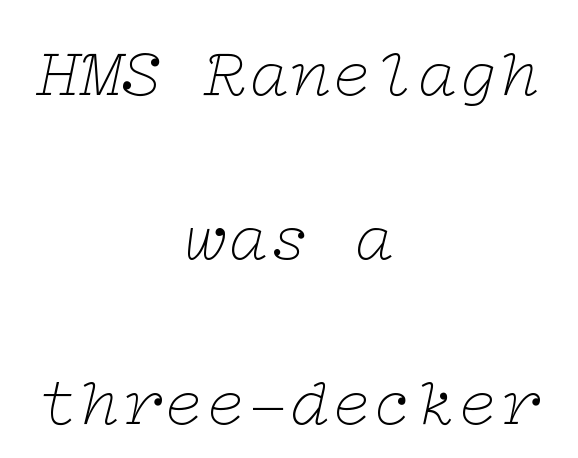
Serif or sans? Serif — the stroke terminals have little feet. Alignment: centered. Words float on clear page, feet unadorned. Stems and bowls with no extra thickness — not bold. Is there much room between lines? Yes — plenty of vertical air separates them. Here the glyphs are tracked normally, forming tight word shapes.
